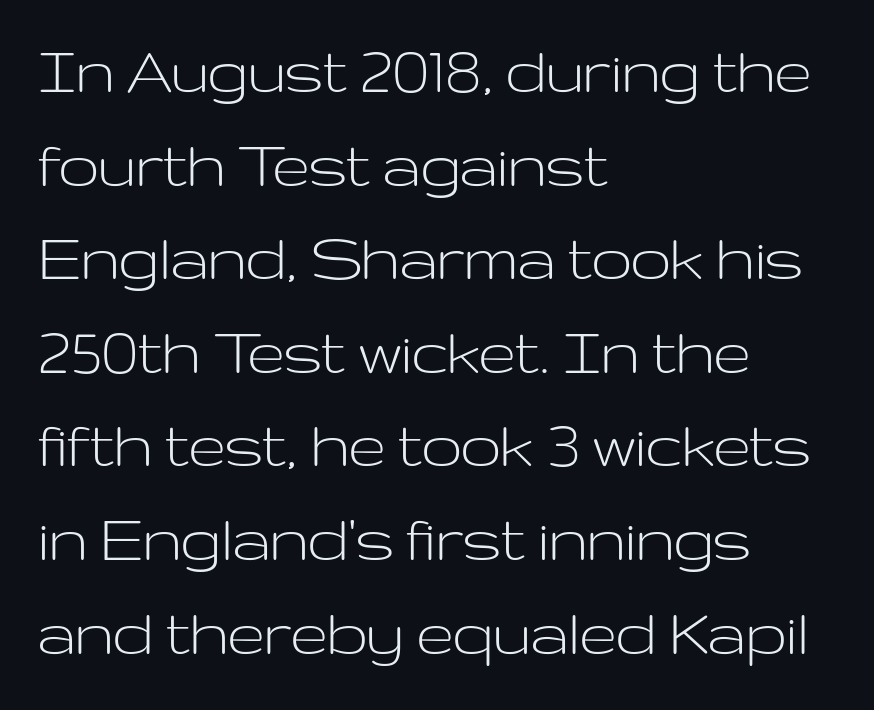
Q: Is the text bold? A: No.
Q: Is the text italic (slanted)? A: No, it is upright.
Q: Is the typeface a serif or a sans-serif typeface? A: Sans-serif.
Q: Is the text underlined? A: No.
Q: How is the paragraph aligned? A: Left-aligned.
Q: Is the spacing between letters normal or unusually wide? A: Normal.
Q: Is the spacing between lines tight, normal or loose? A: Normal.
Q: Width (condensed, normal, or wide)? A: Wide.
Q: Stroke contrast? A: Low.
Q: x-height? A: Medium.
Q: Monospaced? A: No.
